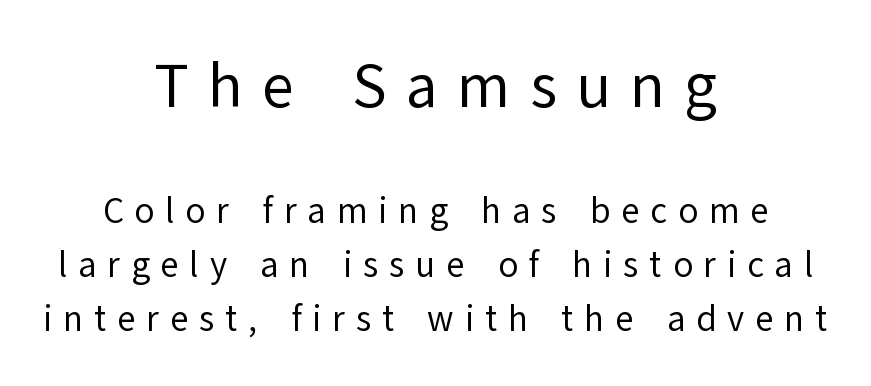
Is this a fixed-width face? No — the glyphs have proportional, varying widths. Students, observe: this is what conventionally led text looks like. Display-style spreading of the glyphs; the letterfit is very open. The letters stand upright; this is a roman face. No heavy texture on the line: the type isn't bold.
